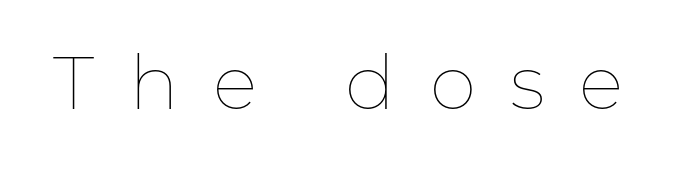
Q: Is the text bold? A: No.
Q: Is the text italic (slanted)? A: No, it is upright.
Q: Is the text underlined? A: No.
Q: Is the spacing between letters normal or unusually wide? A: Unusually wide.
Q: Width (condensed, normal, or wide)? A: Normal.
Q: Stroke contrast? A: Low.
Q: x-height? A: Medium.
Q: Monospaced? A: No.
